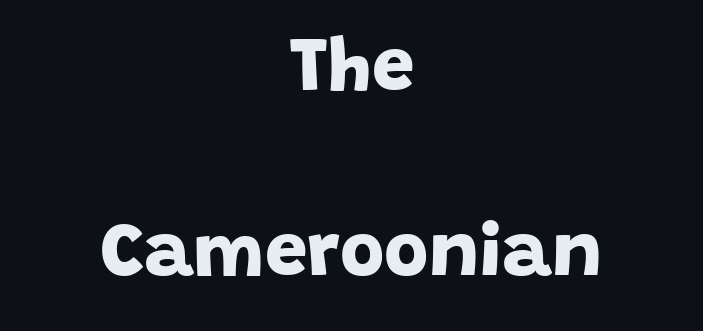
Spacing verdict: proportional, widths tailored to each character. Heft: maximum for text — a bold. Airy leading. Grotesque or geometric, the face here clearly has no serifs. Standard letterfit; no display-style spreading of the glyphs.
